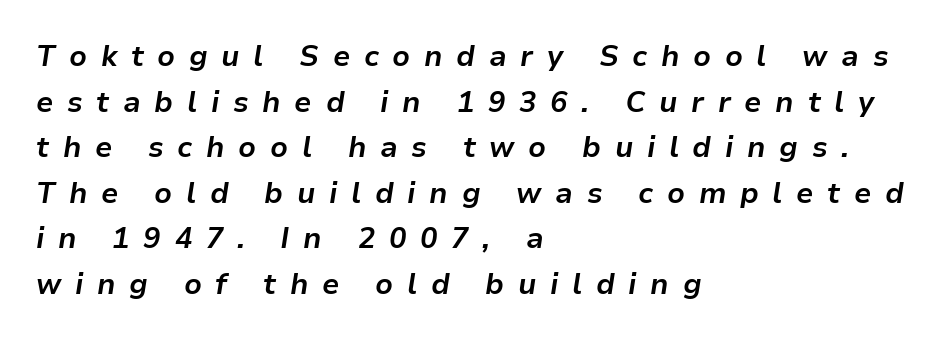
The image shows 29 px bold type, italic (leaning right); set left-aligned, normal line spacing (1.57x), unusually wide letter spacing (+0.47 em), not underlined; low stroke contrast and a medium x-height.
